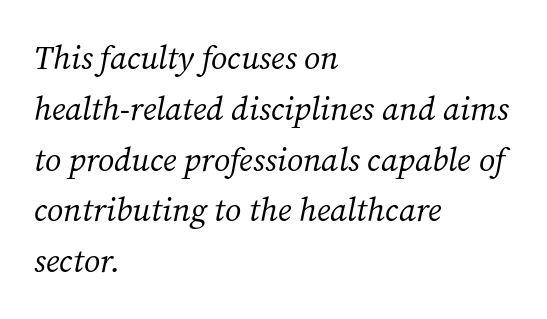
{"serif": "yes", "italic": "yes", "lean": "right", "slant_degrees": 12, "bold": "no", "weight": "regular", "width": "normal", "stroke_contrast": "medium", "x_height": "medium", "monospaced": "no", "underline": "no", "align": "left", "line_spacing": "normal", "line_spacing_ratio": 1.54, "letter_spacing": "normal", "letter_spacing_em": 0.0, "glyph_px": 33}
